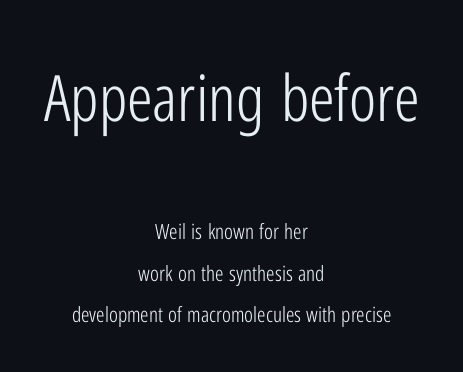
Q: Is the text bold? A: No.
Q: Is the text italic (slanted)? A: No, it is upright.
Q: Is the typeface a serif or a sans-serif typeface? A: Sans-serif.
Q: Is the text underlined? A: No.
Q: How is the paragraph aligned? A: Centered.
Q: Is the spacing between letters normal or unusually wide? A: Normal.
Q: Is the spacing between lines tight, normal or loose? A: Loose.
Q: Which block of text is set in a larger size, the first (top) or the second (bottom)? A: The first (top) one.
Q: Width (condensed, normal, or wide)? A: Condensed.
Q: Stroke contrast? A: Low.
Q: x-height? A: Medium.
Q: Monospaced? A: No.
